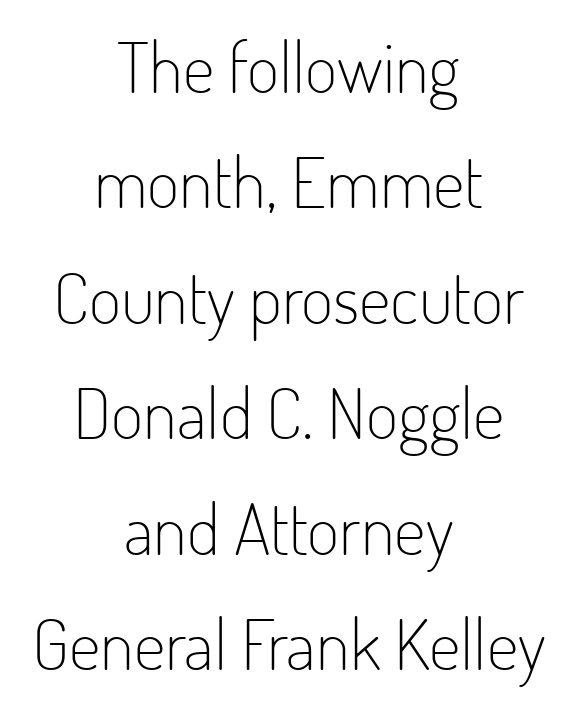
The image shows 70 px light, condensed sans-serif type, upright; set centered, normal line spacing (1.65x), normal letter spacing, not underlined; low stroke contrast and a small x-height.
